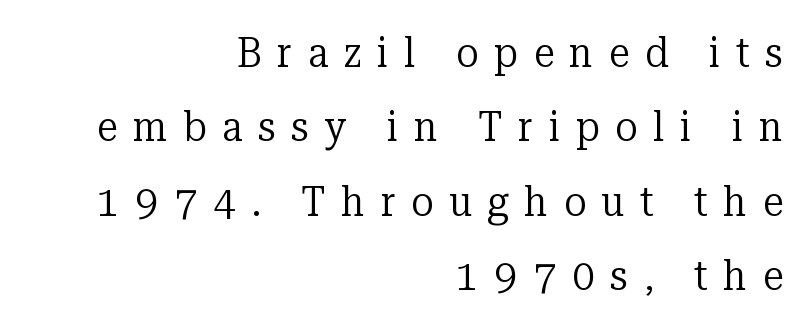
Notice how the stems are strictly vertical — no italics here. Each line ends at the same right margin while the left side varies. The glyphs are unaccompanied by any horizontal stroke below them. What kind of face is this? One with serifs. You could not count columns in this text — the font is proportionally spaced.
